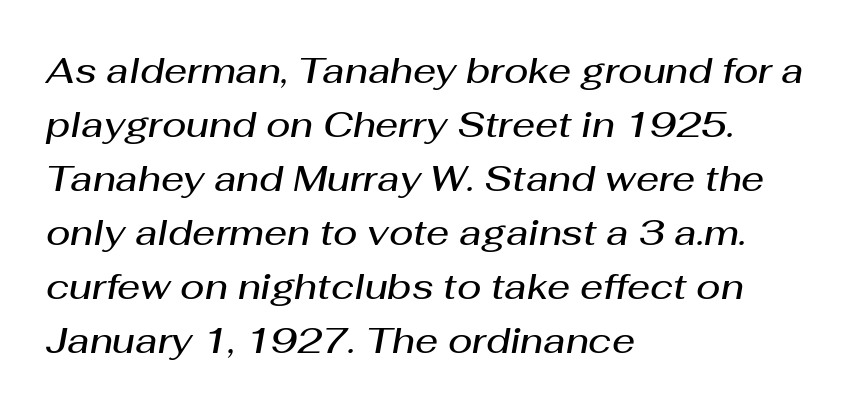
{"italic": "yes", "lean": "right", "slant_degrees": 10, "bold": "semi", "weight": "semibold", "width": "normal", "stroke_contrast": "medium", "x_height": "medium", "monospaced": "no", "underline": "no", "align": "left", "line_spacing": "normal", "line_spacing_ratio": 1.5, "letter_spacing": "normal", "letter_spacing_em": 0.0, "glyph_px": 36}
